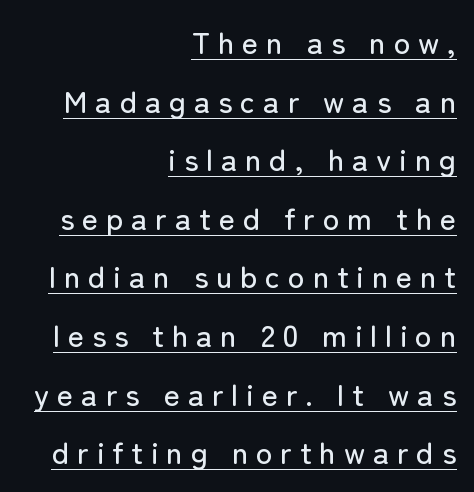
{"serif": "no", "italic": "no", "width": "normal", "stroke_contrast": "low", "x_height": "medium", "monospaced": "no", "underline": "yes", "align": "right", "line_spacing_ratio": 1.89, "letter_spacing": "wide", "letter_spacing_em": 0.25, "glyph_px": 31}
